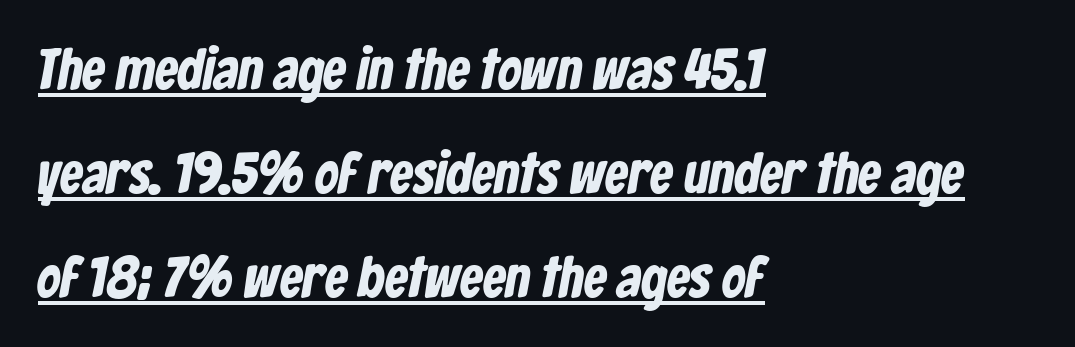
Q: Is the text bold? A: Yes.
Q: Is the typeface a serif or a sans-serif typeface? A: Sans-serif.
Q: Is the text underlined? A: Yes.
Q: How is the paragraph aligned? A: Left-aligned.
Q: Is the spacing between letters normal or unusually wide? A: Normal.
Q: Width (condensed, normal, or wide)? A: Condensed.
Q: Stroke contrast? A: Low.
Q: x-height? A: Medium.
Q: Monospaced? A: No.
